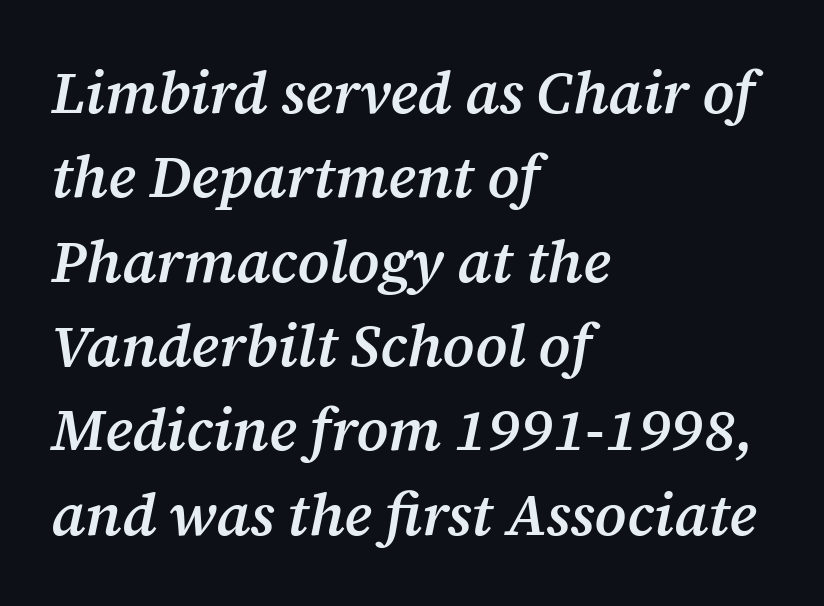
{"serif": "yes", "italic": "yes", "lean": "right", "slant_degrees": 12, "bold": "semi", "weight": "semibold", "width": "normal", "stroke_contrast": "medium", "x_height": "medium", "monospaced": "no", "underline": "no", "align": "left", "line_spacing": "normal", "line_spacing_ratio": 1.43, "letter_spacing": "normal", "letter_spacing_em": 0.0, "glyph_px": 59}
